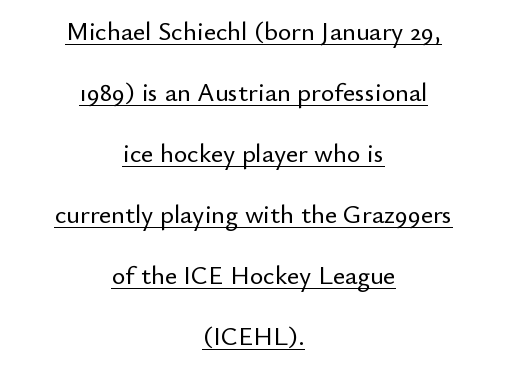
The image shows 26 px text type, upright; set centered, loose line spacing (2.35x), normal letter spacing, underlined.
